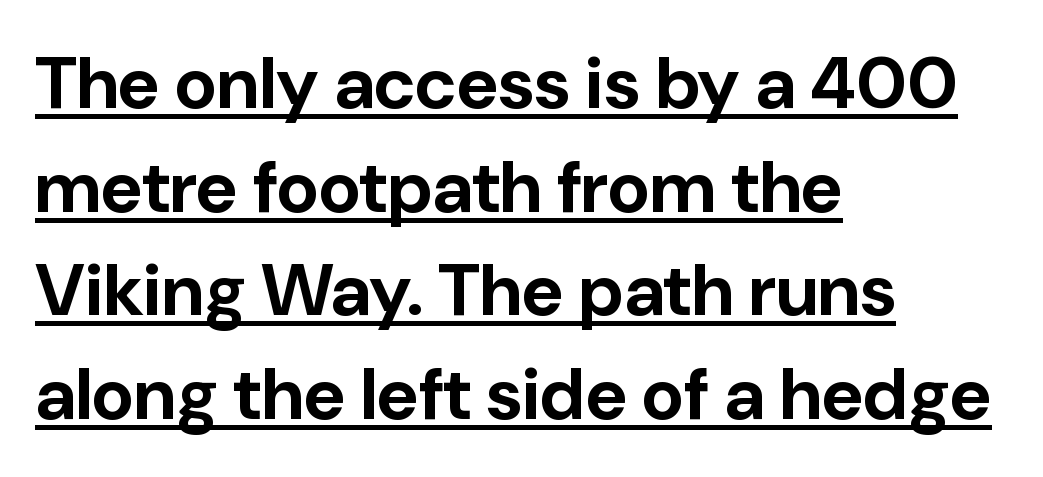
Q: Is the text bold? A: Yes.
Q: Is the text italic (slanted)? A: No, it is upright.
Q: Is the typeface a serif or a sans-serif typeface? A: Sans-serif.
Q: Is the text underlined? A: Yes.
Q: How is the paragraph aligned? A: Left-aligned.
Q: Is the spacing between letters normal or unusually wide? A: Normal.
Q: Is the spacing between lines tight, normal or loose? A: Normal.
Q: Width (condensed, normal, or wide)? A: Normal.
Q: Stroke contrast? A: Low.
Q: x-height? A: Medium.
Q: Monospaced? A: No.
